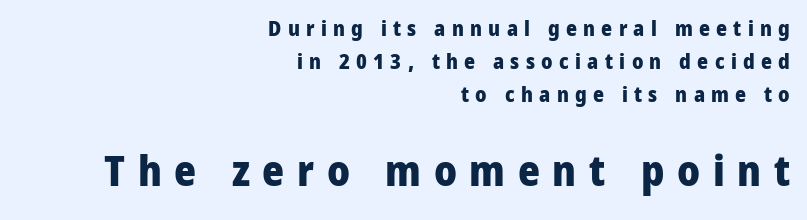
{"serif": "no", "italic": "no", "bold": "yes", "weight": "heavy", "width": "normal", "stroke_contrast": "low", "x_height": "medium", "monospaced": "no", "underline": "no", "align": "right", "line_spacing": "normal", "line_spacing_ratio": 1.56, "letter_spacing": "wide", "letter_spacing_em": 0.3, "larger_block": "second", "size_ratio": 2.0, "glyph_px": 42}
